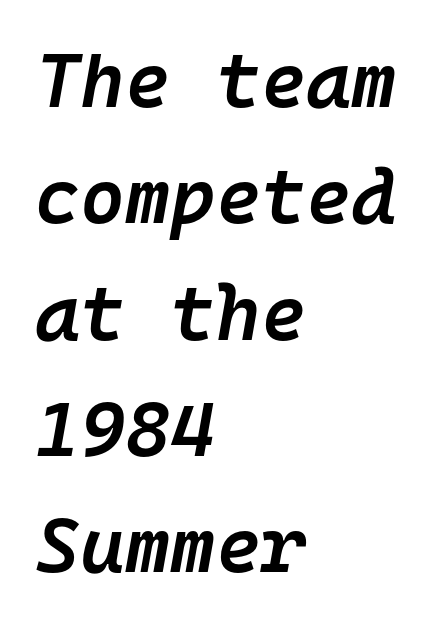
The image shows 77 px semibold type, italic (leaning right), monospaced; set left-aligned, normal line spacing (1.51x), normal letter spacing, not underlined; low stroke contrast and a medium x-height.
